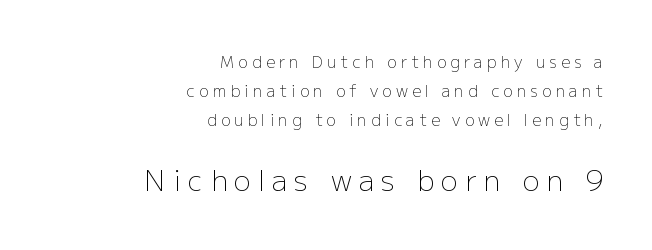
Look at the glyph heights: the lower group is clearly the bigger setting. The typeface chosen for these lines omits serifs. These lines are rendered in a variable-pitch font. Tall strokes in this sample are plumb rather than angled. The foot of each line stays bare and open. Where is the straight margin? On the right.
